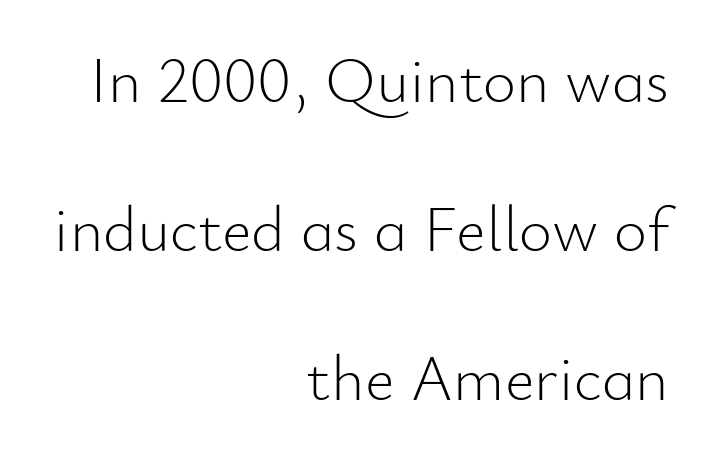
Proportional: the letters do not fall into vertical columns. Default kerning and tracking; the words read as compact shapes. Letterform terminals end flat and unadorned throughout the passage. Honestly, there is no underline to notice here at all.
